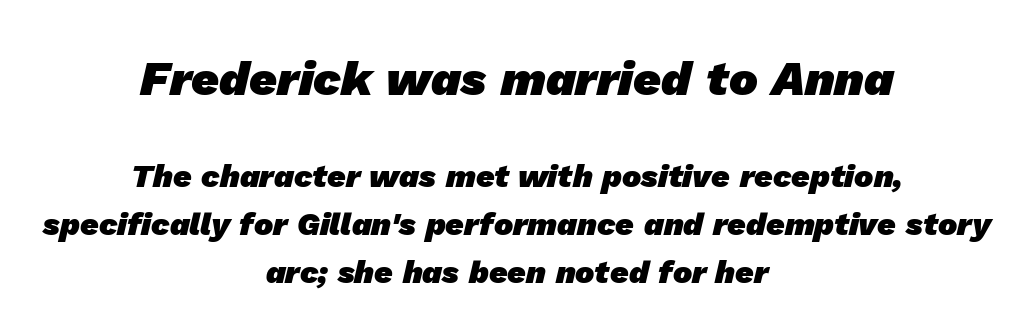
The image shows 48 px heavy sans-serif type; set centered, normal line spacing (1.5x), normal letter spacing, not underlined; the first (top) block is 1.5x larger; low stroke contrast and a medium x-height.
